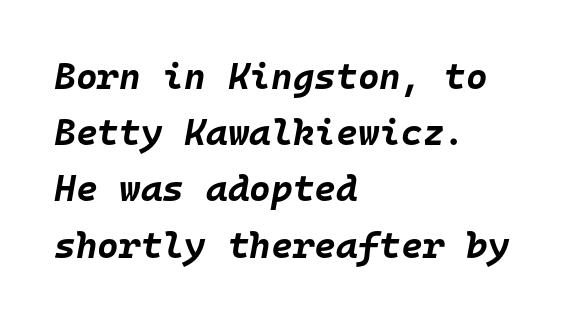
The passage shown leans; its letterforms are oblique. Each word holds together tightly as a unit, with standard inter-letter gaps. Regarding leading, the lines here are spaced in the standard way. The face used here is monospaced, like something from a code editor. Compared with a centered layout, this one pins lines to the left instead. The rendering uses a bold face; every stroke is thick and dark.
